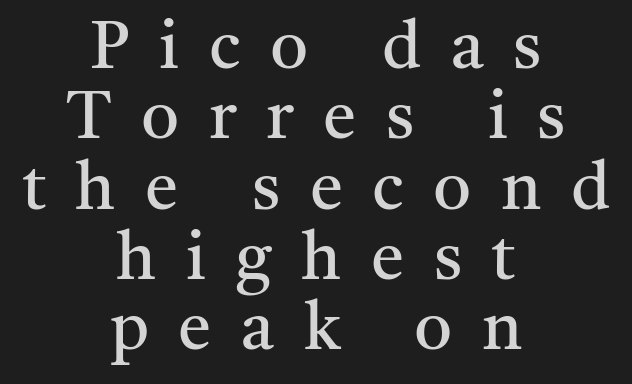
The image shows 67 px regular-weight serif type, upright; set centered, tight line spacing (1.05x), unusually wide letter spacing (+0.44 em), not underlined; medium stroke contrast and a medium x-height.
